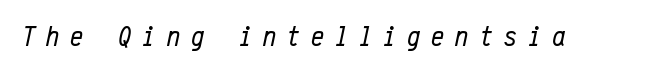
Q: Is the text bold? A: No.
Q: Is the text italic (slanted)? A: Yes, it leans right by about 12 degrees.
Q: Is the text underlined? A: No.
Q: Is the spacing between letters normal or unusually wide? A: Unusually wide.
Q: Width (condensed, normal, or wide)? A: Condensed.
Q: Stroke contrast? A: Low.
Q: x-height? A: Medium.
Q: Monospaced? A: Yes.
